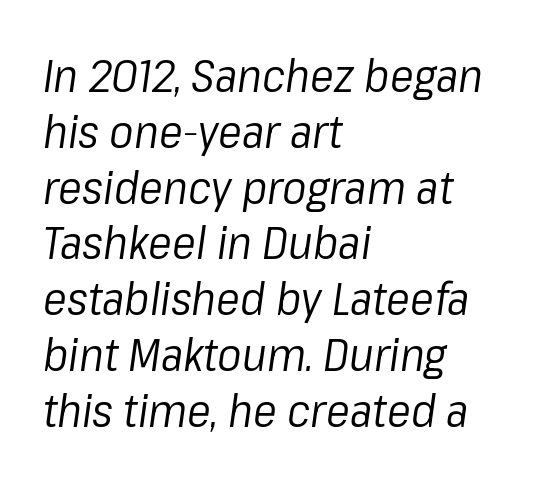
Stroke thickness stays within the range of a standard reading face or lighter. The tracking reads as untouched default to a designer's eye. It's the slanting kind of type. The ragged edge is on the right, which tells us the setting is flush left. The space beneath each line is pristine and unruled.
